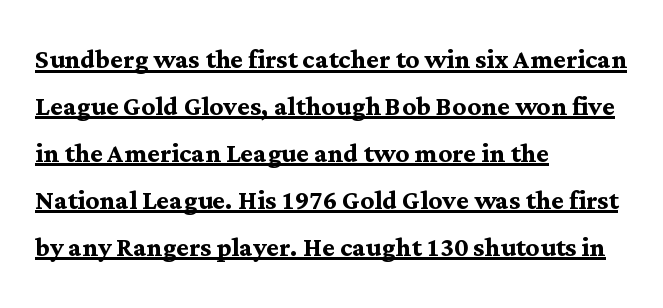
The image shows 34 px semibold serif type, upright; set left-aligned, normal line spacing (1.38x), normal letter spacing, underlined; medium stroke contrast and a medium x-height.
